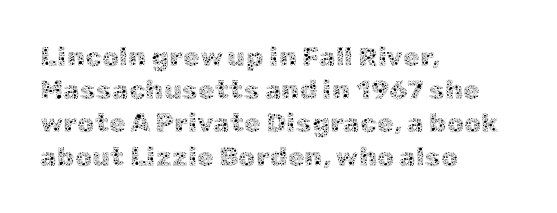
The zone under the glyphs is completely vacant. The passage is arranged the way most books set body copy — flush left. The type sits square on the baseline with zero lean. Weight: in the light-to-regular range. In terms of letterspacing, this is plain default setting.
